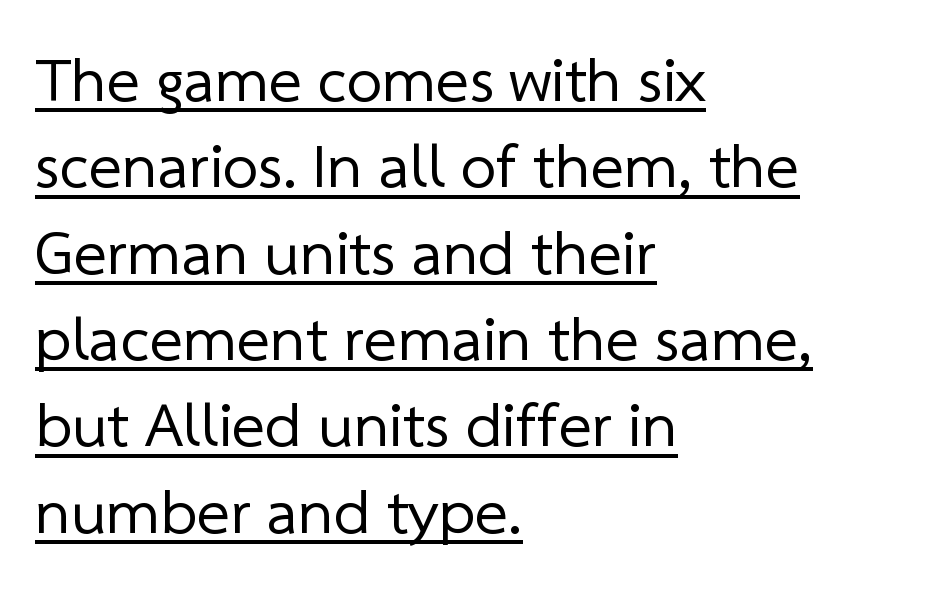
{"serif": "no", "bold": "no", "weight": "regular", "width": "normal", "stroke_contrast": "low", "x_height": "medium", "monospaced": "no", "underline": "yes", "align": "left", "line_spacing": "normal", "line_spacing_ratio": 1.37, "letter_spacing": "normal", "letter_spacing_em": 0.0, "glyph_px": 63}
